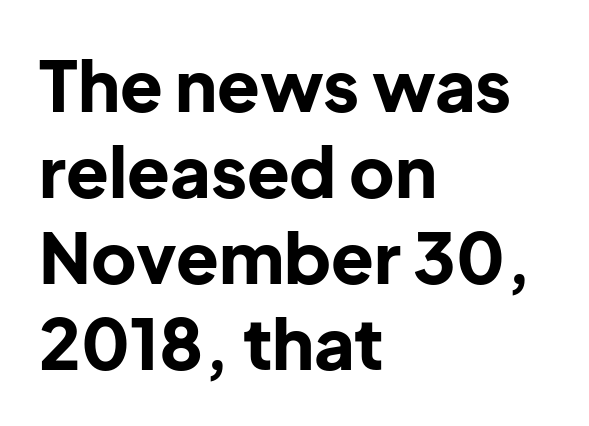
The sample has been set heavy, in full bold. Note: no serifs on the glyphs. The rendering uses natural spacing where letterforms have individual widths. Is there any slant? The stems are plumb. Students, note that the glyphs here touch the page at normal intervals. Check the space under the baseline: it is left empty.
